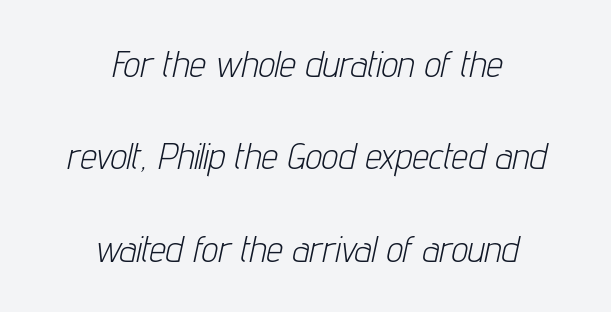
Slanted lettering throughout. Words appear dense and cohesive because spacing is normal. Horizontal bands of white between lines are thick stripes. The strokes carry an ordinary text weight at most. The rendering positions every line midway between the sides. Character widths vary here, with narrow letters taking less room than wide ones.
